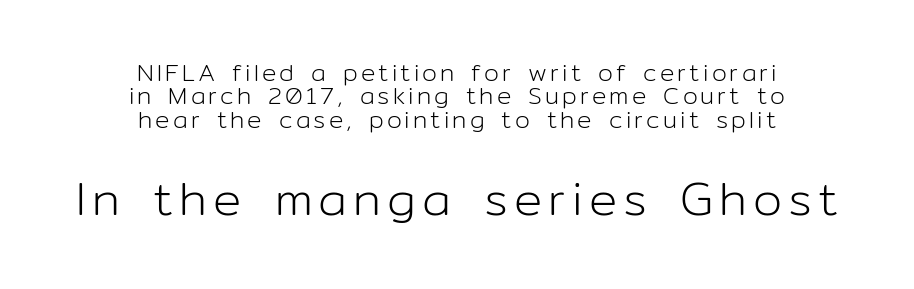
{"serif": "no", "italic": "no", "bold": "no", "weight": "light", "width": "normal", "stroke_contrast": "low", "x_height": "medium", "monospaced": "no", "underline": "no", "align": "center", "line_spacing": "tight", "line_spacing_ratio": 0.97, "larger_block": "second", "size_ratio": 1.96, "glyph_px": 47}
